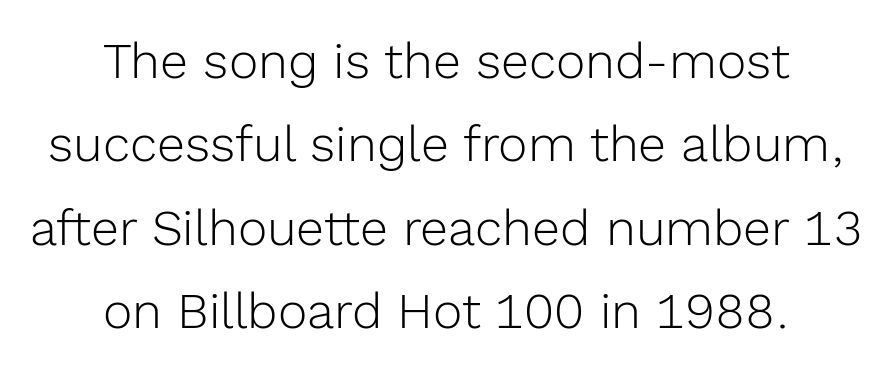
Q: Is the text bold? A: No.
Q: Is the text italic (slanted)? A: No, it is upright.
Q: Is the typeface a serif or a sans-serif typeface? A: Sans-serif.
Q: Is the text underlined? A: No.
Q: How is the paragraph aligned? A: Centered.
Q: Is the spacing between letters normal or unusually wide? A: Normal.
Q: Is the spacing between lines tight, normal or loose? A: Normal.
Q: Width (condensed, normal, or wide)? A: Normal.
Q: x-height? A: Medium.
Q: Monospaced? A: No.
